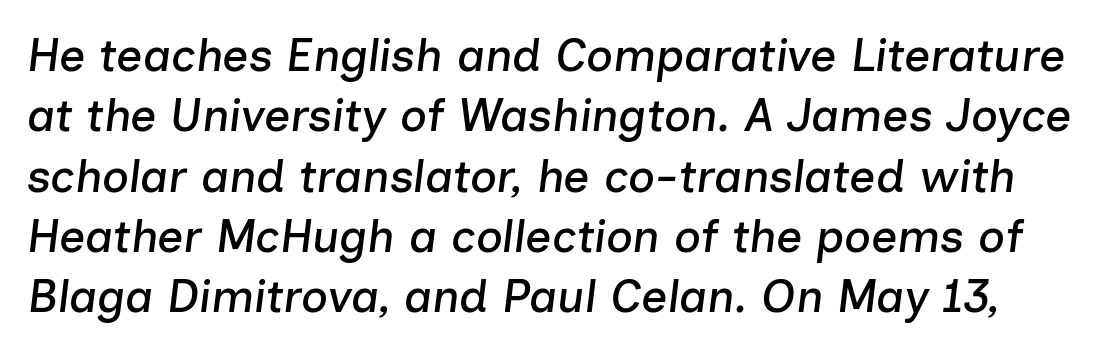
Q: Is the text italic (slanted)? A: Yes, it leans right by about 7 degrees.
Q: Is the text underlined? A: No.
Q: Is the spacing between letters normal or unusually wide? A: Normal.
Q: Is the spacing between lines tight, normal or loose? A: Normal.
Q: Width (condensed, normal, or wide)? A: Normal.
Q: Stroke contrast? A: Low.
Q: x-height? A: Medium.
Q: Monospaced? A: No.
